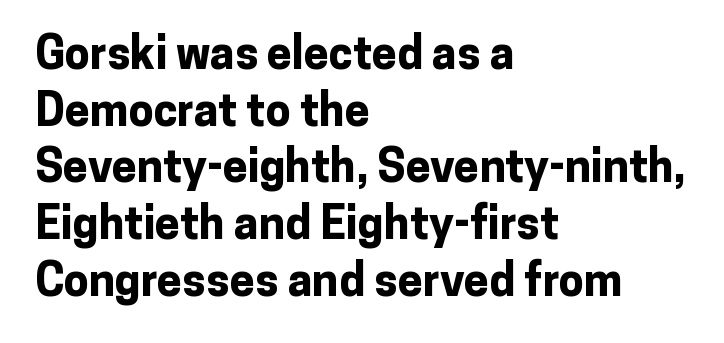
{"serif": "no", "italic": "no", "bold": "yes", "weight": "bold", "width": "normal", "stroke_contrast": "low", "x_height": "medium", "monospaced": "no", "underline": "no", "align": "left", "line_spacing": "normal", "line_spacing_ratio": 1.26, "letter_spacing": "normal", "letter_spacing_em": 0.0, "glyph_px": 45}
